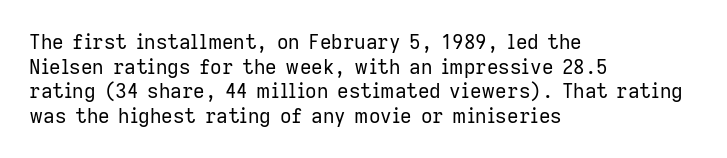
{"italic": "no", "bold": "no", "underline": "no", "align": "left", "line_spacing_ratio": 1.23, "letter_spacing": "normal", "letter_spacing_em": 0.0, "glyph_px": 20}
